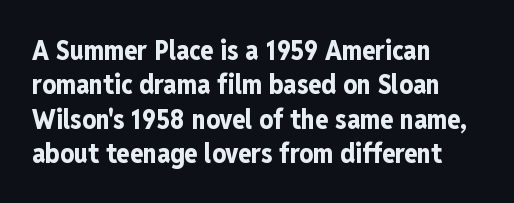
{"italic": "no", "bold": "yes", "underline": "no", "align": "left", "line_spacing": "normal", "line_spacing_ratio": 1.27, "letter_spacing": "normal", "letter_spacing_em": 0.0, "glyph_px": 27}
